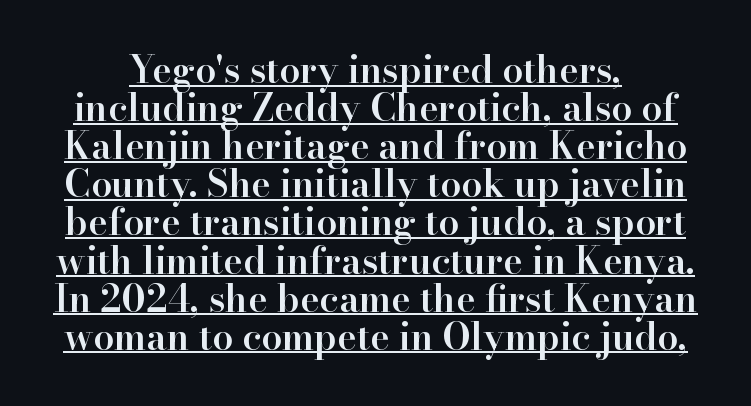
The image shows 37 px semibold serif type, upright; set tight line spacing (1.03x), normal letter spacing, underlined; high stroke contrast and a small x-height.
